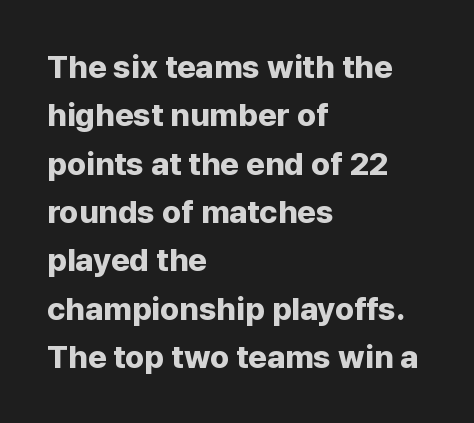
This sample keeps an unexceptional amount of space between lines. Nobody drew a line under any word here. The face used here is rendered with its standard letterfit. The font family rendered here belongs to the sans-serif group.
